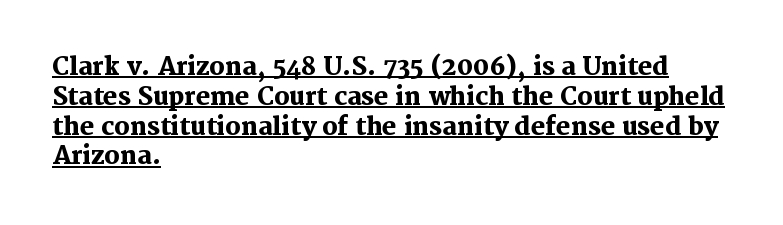
Tall strokes in this sample are plumb rather than angled. Quick note: underline on. Line beginnings align vertically; line endings do not. Thick stems and heavy bowls — unmistakably bold.
